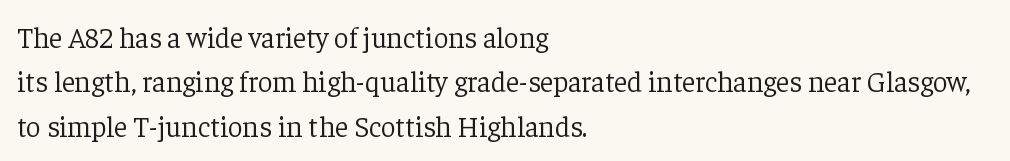
The axis of the letterforms is exactly vertical. This is not heavy type; no bold has been used. The passage shown is typed in a proportional face where columns would drift. Look at the tracking — it's just the regular setting, nothing added.
